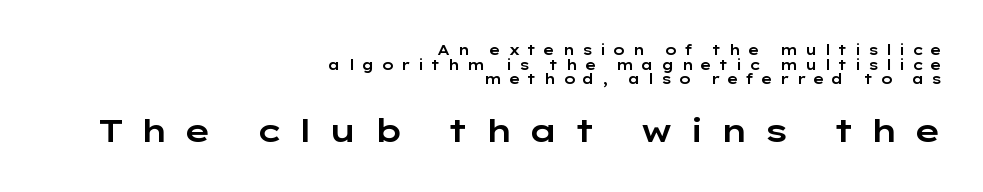
Q: Is the text italic (slanted)? A: No, it is upright.
Q: Is the typeface a serif or a sans-serif typeface? A: Sans-serif.
Q: Is the text underlined? A: No.
Q: How is the paragraph aligned? A: Right-aligned.
Q: Is the spacing between letters normal or unusually wide? A: Unusually wide.
Q: Is the spacing between lines tight, normal or loose? A: Tight.
Q: Which block of text is set in a larger size, the first (top) or the second (bottom)? A: The second (bottom) one.
Q: Width (condensed, normal, or wide)? A: Wide.
Q: Stroke contrast? A: Low.
Q: x-height? A: Medium.
Q: Monospaced? A: No.
